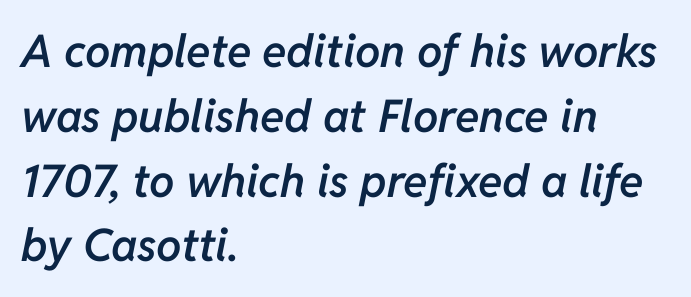
Honestly, there is no underline to notice here at all. One-word summary of the alignment: left. In terms of leading, this rendering sits right in the middle. Nobody touched the tracking dial on this one. Here the designer chose a conventional face with non-uniform glyph widths.
